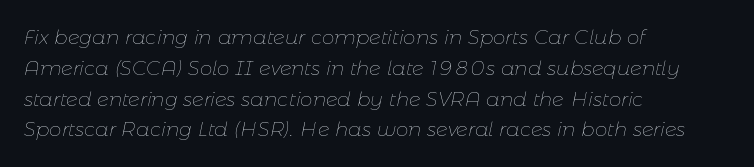
The image shows 20 px text type, italic (leaning right); set left-aligned, normal line spacing (1.54x), normal letter spacing, not underlined.
